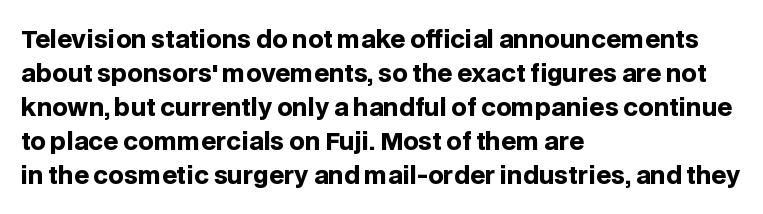
Q: Is the text bold? A: Yes.
Q: Is the text italic (slanted)? A: No, it is upright.
Q: Is the text underlined? A: No.
Q: How is the paragraph aligned? A: Left-aligned.
Q: Is the spacing between letters normal or unusually wide? A: Normal.
Q: Is the spacing between lines tight, normal or loose? A: Normal.
